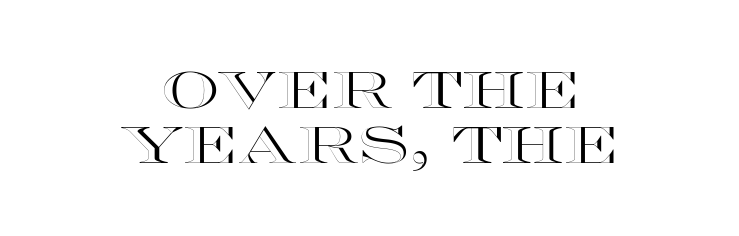
Honestly, the letter spacing is just normal — you wouldn't notice it. Tightly led — the rows are bunched. Each letter keeps its own natural width here, so spacing adapts to shape. Italic: no, the glyphs are upright roman.
